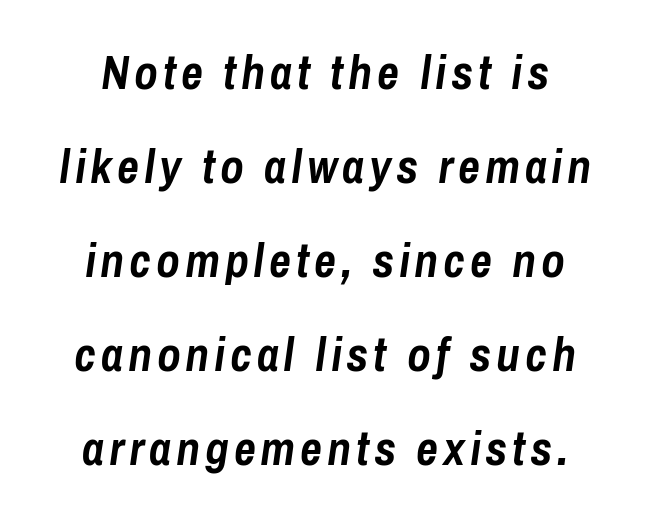
Q: Is the text bold? A: Yes.
Q: Is the text italic (slanted)? A: Yes, it leans right by about 8 degrees.
Q: Is the text underlined? A: No.
Q: Is the spacing between lines tight, normal or loose? A: Loose.
Q: Width (condensed, normal, or wide)? A: Condensed.
Q: Stroke contrast? A: Low.
Q: x-height? A: Medium.
Q: Monospaced? A: No.
